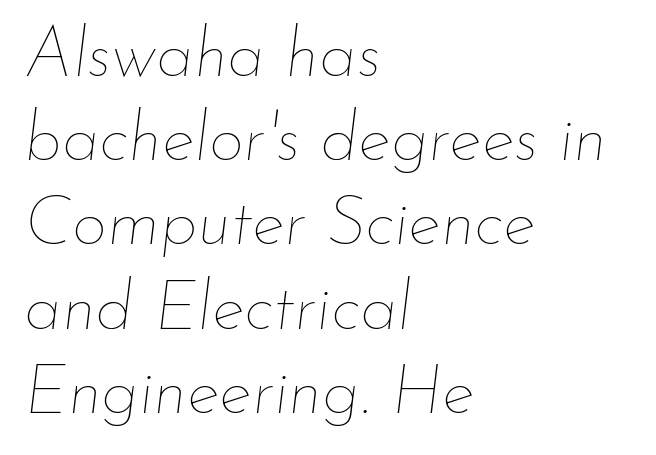
Q: Is the text bold? A: No.
Q: Is the text italic (slanted)? A: Yes, it leans right by about 7 degrees.
Q: Is the text underlined? A: No.
Q: How is the paragraph aligned? A: Left-aligned.
Q: Is the spacing between letters normal or unusually wide? A: Normal.
Q: Width (condensed, normal, or wide)? A: Normal.
Q: Stroke contrast? A: Low.
Q: x-height? A: Small.
Q: Monospaced? A: No.
